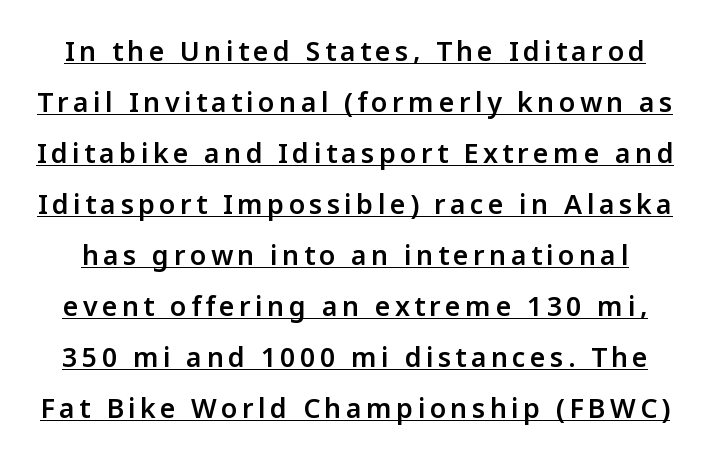
The image shows 27 px text type, upright; set line spacing 1.89x, underlined.
